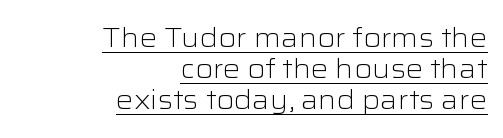
{"italic": "no", "bold": "no", "underline": "yes", "align": "right", "line_spacing": "tight", "line_spacing_ratio": 1.15, "letter_spacing": "normal", "letter_spacing_em": 0.0, "glyph_px": 27}
